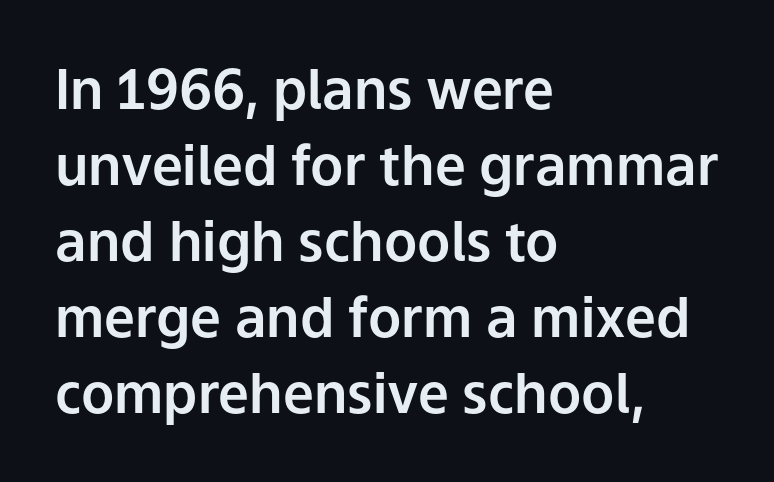
{"serif": "no", "italic": "no", "width": "normal", "stroke_contrast": "low", "x_height": "medium", "monospaced": "no", "underline": "no", "align": "left", "line_spacing": "normal", "line_spacing_ratio": 1.38, "letter_spacing": "normal", "letter_spacing_em": 0.0, "glyph_px": 55}
